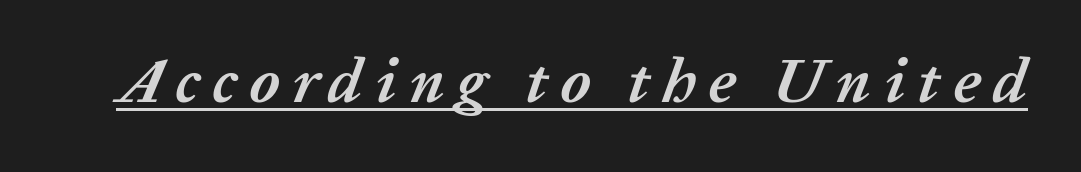
The image shows 63 px semibold type, italic (leaning right); set underlined; low stroke contrast and a medium x-height.
